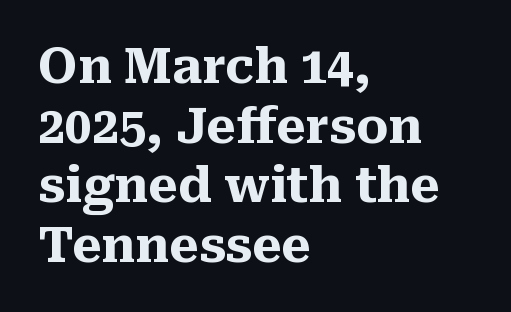
Students, this is bold: see how much ink each stroke carries. Nobody drew a line under any word here. The lines are quadded left. The passage shown is typed in a proportional face where columns would drift. The type is set solid horizontally, with unmodified tracking. These lines are composed in type with serifs.
